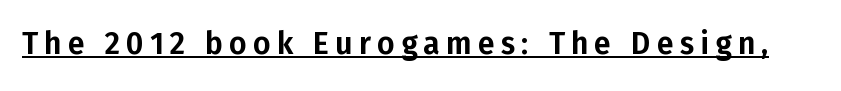
{"serif": "no", "italic": "no", "width": "normal", "stroke_contrast": "low", "x_height": "medium", "monospaced": "no", "underline": "yes", "letter_spacing": "wide", "letter_spacing_em": 0.21, "glyph_px": 30}
